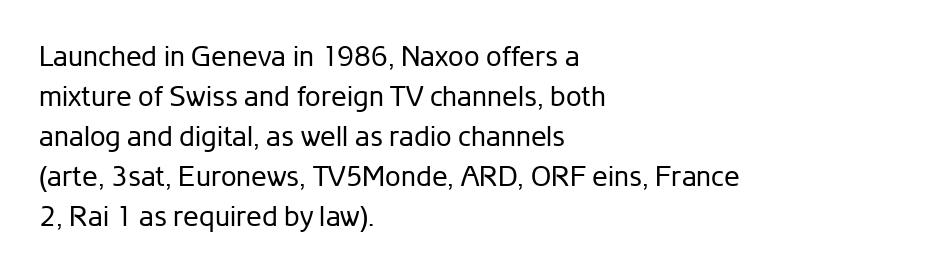
Typographically, this falls in the sans-serif category. Default kerning and tracking; the words read as compact shapes. Do the characters align in a grid? No, the font is proportional. Italic? Not at all — the glyphs are vertical. The cut favours lightness, reaching ordinary text weight at its darkest. Vertical spacing — default.
